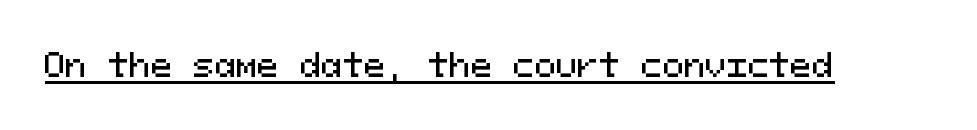
Q: Is the text italic (slanted)? A: No, it is upright.
Q: Is the typeface a serif or a sans-serif typeface? A: Sans-serif.
Q: Is the text underlined? A: Yes.
Q: Is the spacing between letters normal or unusually wide? A: Normal.
Q: Width (condensed, normal, or wide)? A: Normal.
Q: Stroke contrast? A: Medium.
Q: x-height? A: Medium.
Q: Monospaced? A: Yes.
